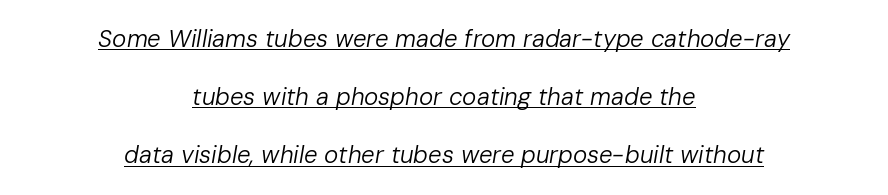
The image shows 24 px text type, italic (leaning right); set centered, loose line spacing (2.42x), normal letter spacing, underlined.
